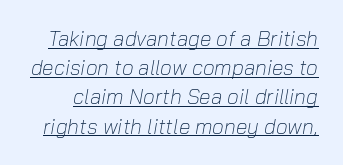
The image shows 21 px text type, italic (leaning right); set normal line spacing (1.39x), normal letter spacing, underlined.
